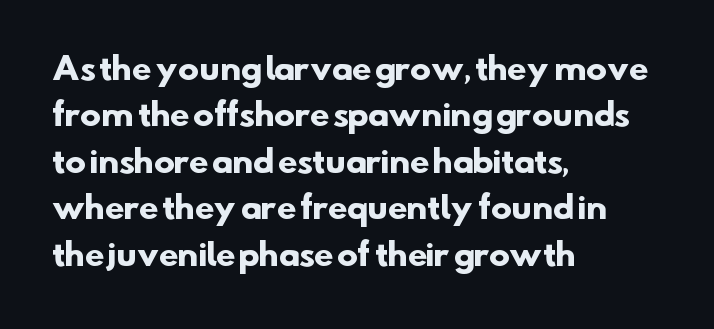
Q: Is the text bold? A: Yes.
Q: Is the typeface a serif or a sans-serif typeface? A: Sans-serif.
Q: Is the text underlined? A: No.
Q: How is the paragraph aligned? A: Left-aligned.
Q: Is the spacing between letters normal or unusually wide? A: Normal.
Q: Is the spacing between lines tight, normal or loose? A: Normal.
Q: Width (condensed, normal, or wide)? A: Normal.
Q: Stroke contrast? A: Low.
Q: x-height? A: Small.
Q: Monospaced? A: No.
